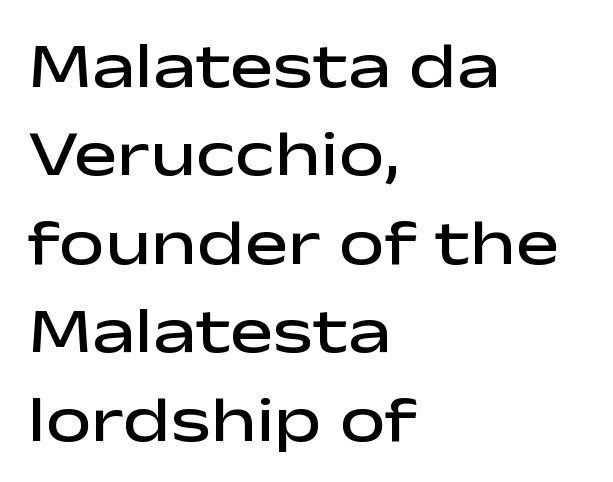
Q: Is the text bold? A: Semi-bold.
Q: Is the text italic (slanted)? A: No, it is upright.
Q: Is the typeface a serif or a sans-serif typeface? A: Sans-serif.
Q: Is the text underlined? A: No.
Q: How is the paragraph aligned? A: Left-aligned.
Q: Is the spacing between letters normal or unusually wide? A: Normal.
Q: Is the spacing between lines tight, normal or loose? A: Normal.
Q: Width (condensed, normal, or wide)? A: Wide.
Q: Stroke contrast? A: Low.
Q: x-height? A: Medium.
Q: Monospaced? A: No.
